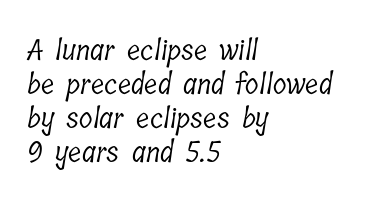
Q: Is the text bold? A: No.
Q: Is the typeface a serif or a sans-serif typeface? A: Serif.
Q: Is the text underlined? A: No.
Q: How is the paragraph aligned? A: Left-aligned.
Q: Is the spacing between letters normal or unusually wide? A: Normal.
Q: Width (condensed, normal, or wide)? A: Condensed.
Q: Stroke contrast? A: Low.
Q: x-height? A: Medium.
Q: Monospaced? A: No.
